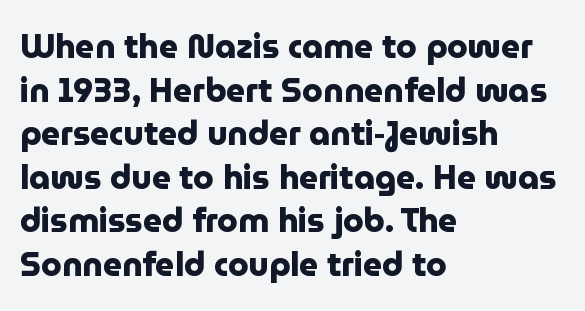
The image shows 33 px heavy sans-serif type, upright; set left-aligned, normal line spacing (1.32x), normal letter spacing, not underlined; low stroke contrast and a medium x-height.
